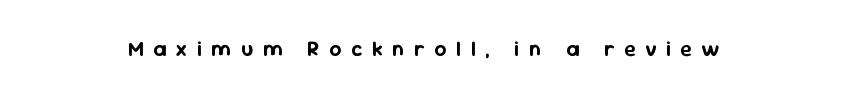
The image shows 21 px text type, upright; set unusually wide letter spacing (+0.46 em), not underlined.
